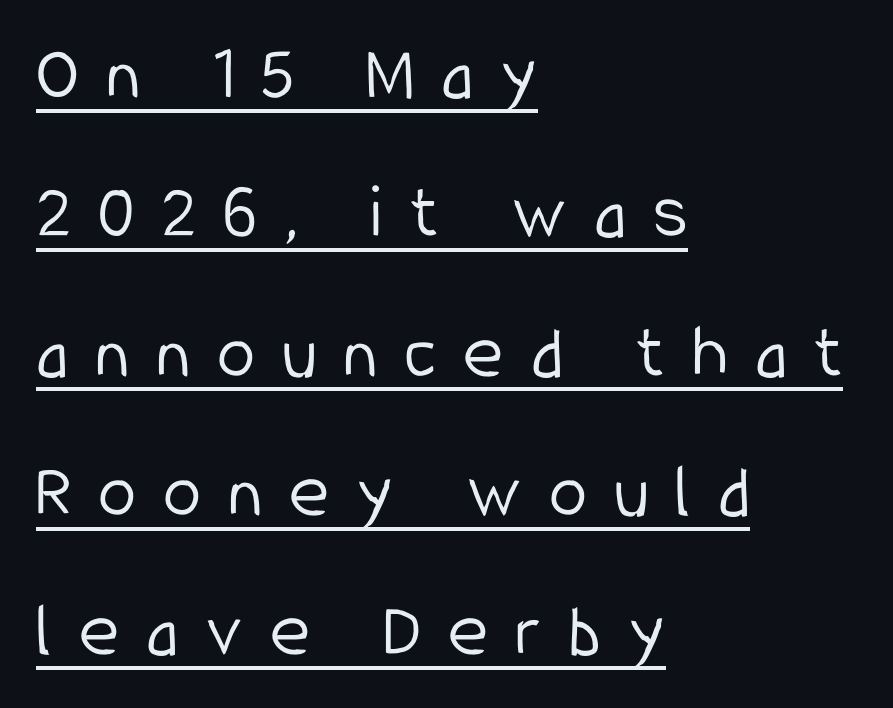
Q: Is the text bold? A: No.
Q: Is the text italic (slanted)? A: No, it is upright.
Q: Is the typeface a serif or a sans-serif typeface? A: Sans-serif.
Q: Is the text underlined? A: Yes.
Q: How is the paragraph aligned? A: Left-aligned.
Q: Is the spacing between letters normal or unusually wide? A: Unusually wide.
Q: Width (condensed, normal, or wide)? A: Condensed.
Q: Stroke contrast? A: Low.
Q: x-height? A: Medium.
Q: Monospaced? A: No.
